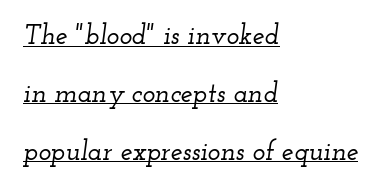
Quick note: underline on. This sample uses an oblique cut, with every glyph tilted off the vertical. Tracking here is standard; glyphs follow each other at the usual distance. Every row of glyphs begins at an identical x-position on the left. Quick note: interline space is abundant.
